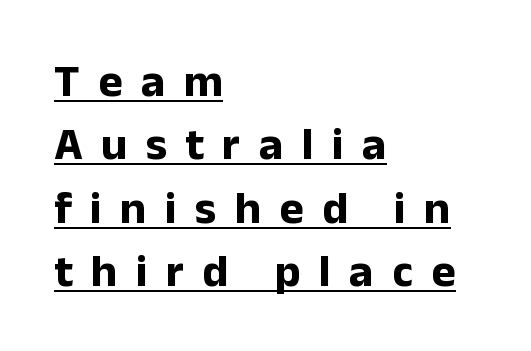
Do the characters align in a grid? No, the font is proportional. A typesetter would call this heavily tracked-out type. The axis of the letterforms is exactly vertical. What kind of face is this? One without serifs — a sans. Short and long lines alike share a common starting point at left.
